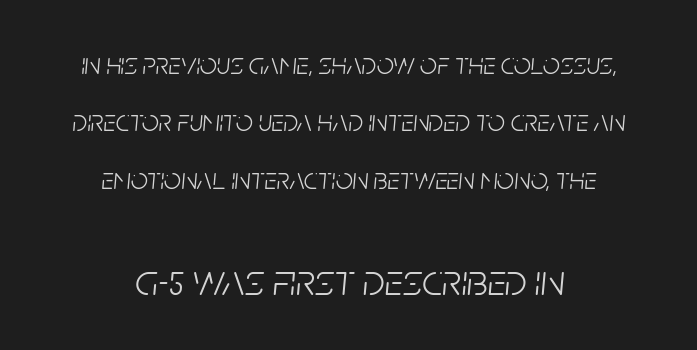
{"italic": "yes", "lean": "right", "slant_degrees": 5, "bold": "no", "weight": "light", "width": "condensed", "stroke_contrast": "low", "x_height": "large", "monospaced": "no", "underline": "no", "align": "center", "line_spacing": "loose", "line_spacing_ratio": 1.91, "letter_spacing": "normal", "letter_spacing_em": 0.0, "larger_block": "second", "size_ratio": 1.5, "glyph_px": 45}
